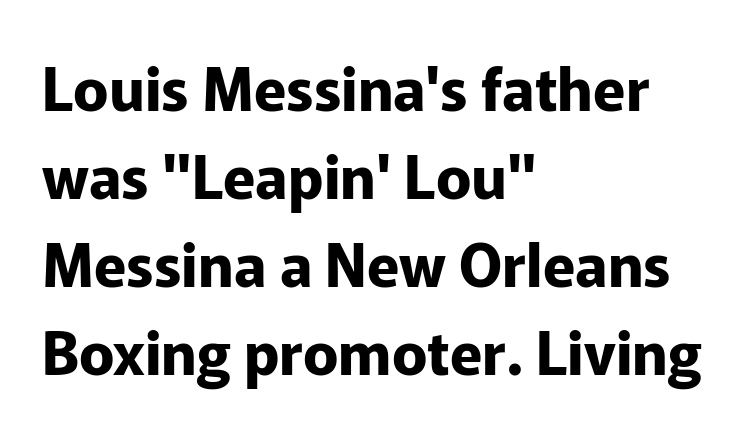
{"serif": "no", "italic": "no", "bold": "yes", "weight": "bold", "width": "normal", "stroke_contrast": "low", "x_height": "medium", "monospaced": "no", "underline": "no", "align": "left", "line_spacing": "normal", "line_spacing_ratio": 1.49, "letter_spacing": "normal", "letter_spacing_em": 0.0, "glyph_px": 59}
